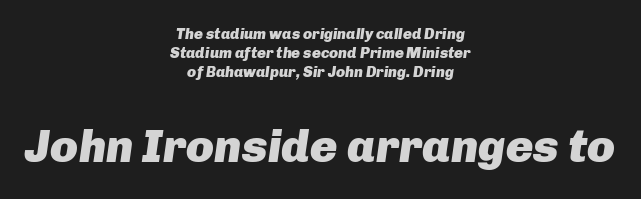
The image shows 46 px heavy type, italic (leaning right); set centered, normal line spacing (1.28x), normal letter spacing, not underlined; the second (bottom) block is 3.07x larger; low stroke contrast and a medium x-height.
